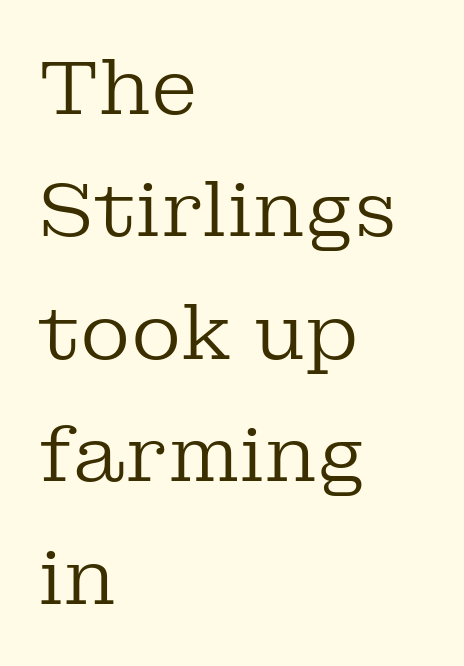
{"serif": "yes", "italic": "no", "bold": "no", "weight": "regular", "width": "normal", "stroke_contrast": "low", "x_height": "medium", "monospaced": "no", "underline": "no", "align": "left", "line_spacing": "normal", "line_spacing_ratio": 1.59, "letter_spacing": "normal", "letter_spacing_em": 0.0, "glyph_px": 77}
